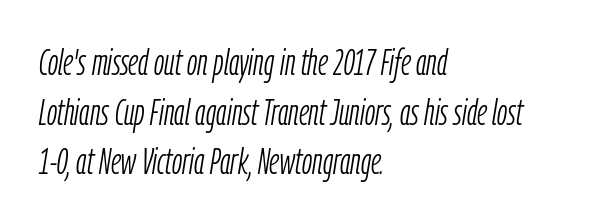
The image shows 37 px light, condensed type, italic (leaning right); set left-aligned, normal line spacing (1.34x), normal letter spacing, not underlined; low stroke contrast and a medium x-height.
